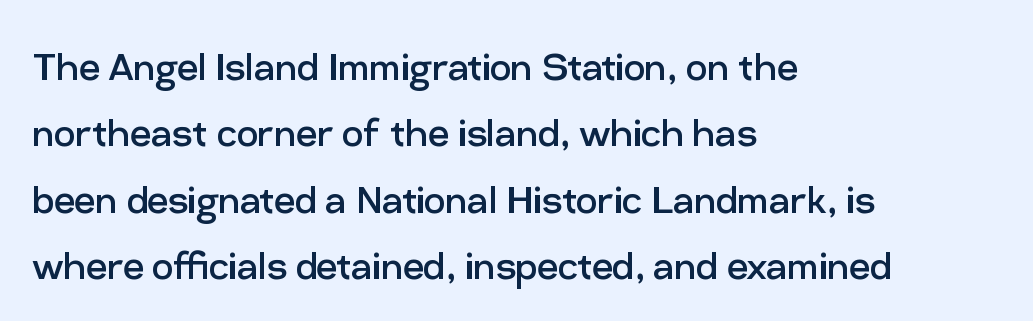
{"serif": "no", "italic": "no", "bold": "no", "weight": "regular", "width": "normal", "stroke_contrast": "low", "x_height": "medium", "monospaced": "no", "underline": "no", "align": "left", "line_spacing": "normal", "line_spacing_ratio": 1.41, "letter_spacing": "normal", "letter_spacing_em": 0.0, "glyph_px": 47}
